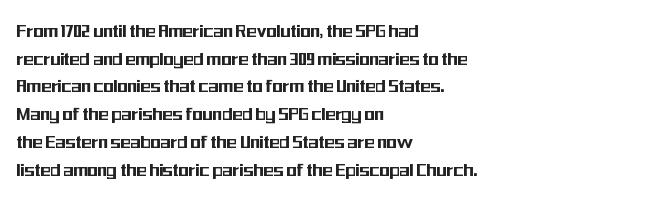
The image shows 21 px text type, upright; set left-aligned, normal line spacing (1.32x), normal letter spacing, not underlined.
